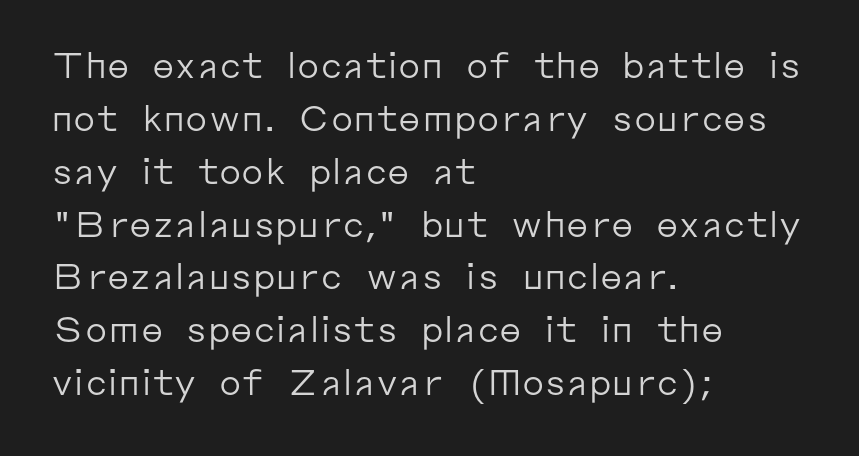
The image shows 35 px regular-weight sans-serif type, upright; set left-aligned, normal line spacing (1.51x), normal letter spacing, not underlined; low stroke contrast and a medium x-height.
